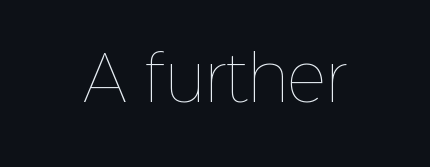
{"italic": "no", "bold": "no", "weight": "thin", "width": "normal", "stroke_contrast": "low", "x_height": "medium", "monospaced": "no", "underline": "no", "letter_spacing": "normal", "letter_spacing_em": 0.0, "glyph_px": 60}
